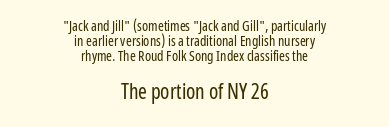
The image shows 21 px text type, upright; set centered, tight line spacing (1.08x), normal letter spacing, not underlined; the second (bottom) block is 1.5x larger.
